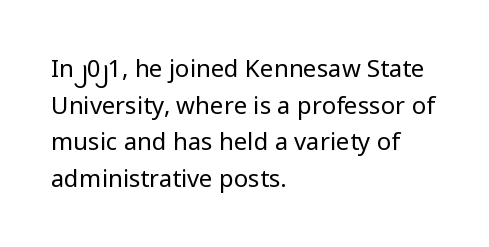
The image shows 24 px text type, upright; set left-aligned, normal line spacing (1.53x), normal letter spacing, not underlined.
